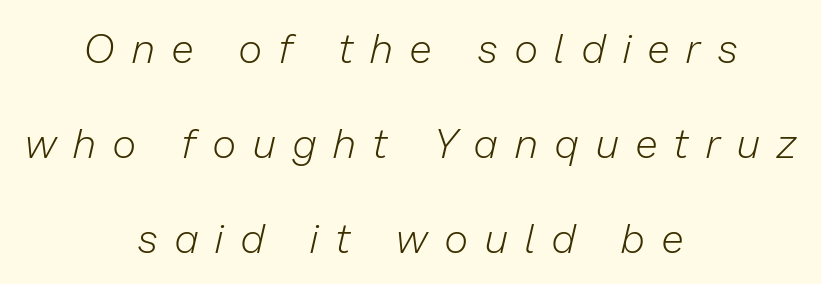
The image shows 41 px light type, italic (leaning right); set centered, loose line spacing (2.32x), unusually wide letter spacing (+0.43 em), not underlined; low stroke contrast and a medium x-height.
